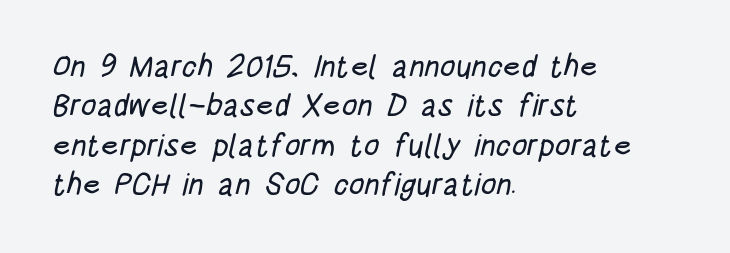
The image shows 31 px condensed sans-serif type; set left-aligned, normal line spacing (1.27x), normal letter spacing, not underlined; low stroke contrast and a large x-height.
